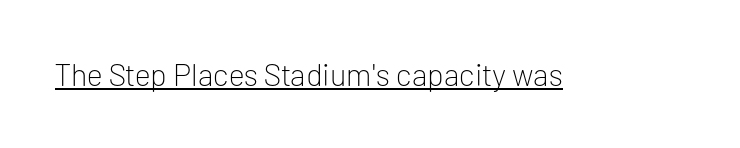
{"serif": "no", "italic": "no", "bold": "no", "weight": "light", "width": "normal", "stroke_contrast": "low", "x_height": "medium", "monospaced": "no", "underline": "yes", "letter_spacing": "normal", "letter_spacing_em": 0.0, "glyph_px": 31}
